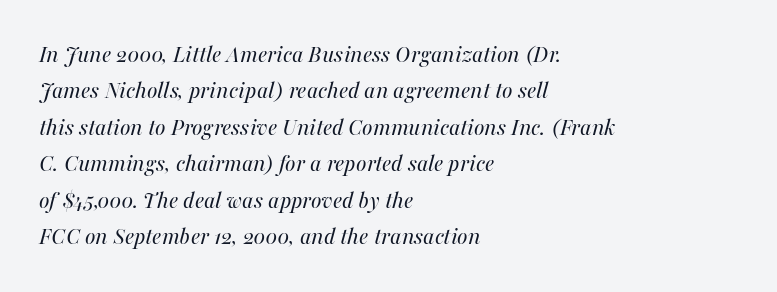
The image shows 25 px text type, italic (leaning right); set left-aligned, normal line spacing (1.46x), normal letter spacing, not underlined.
